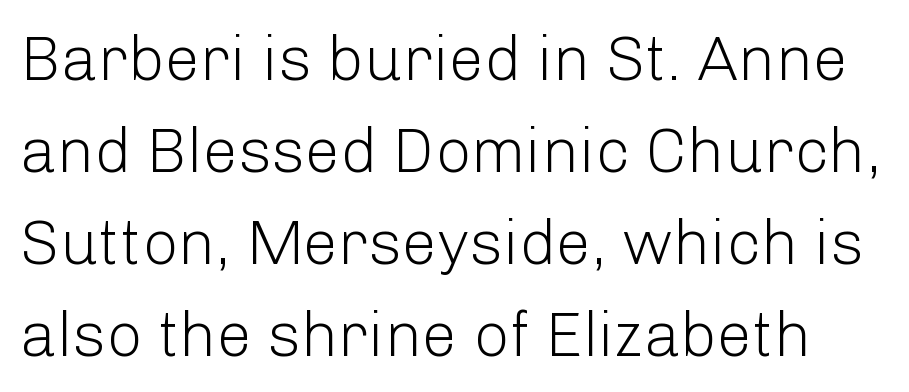
Serif or sans? Sans — the stroke terminals are bare. The rendering uses natural spacing where letterforms have individual widths. Leading matches the norm, producing a regular column. The glyphs are unaccompanied by any horizontal stroke below them.
